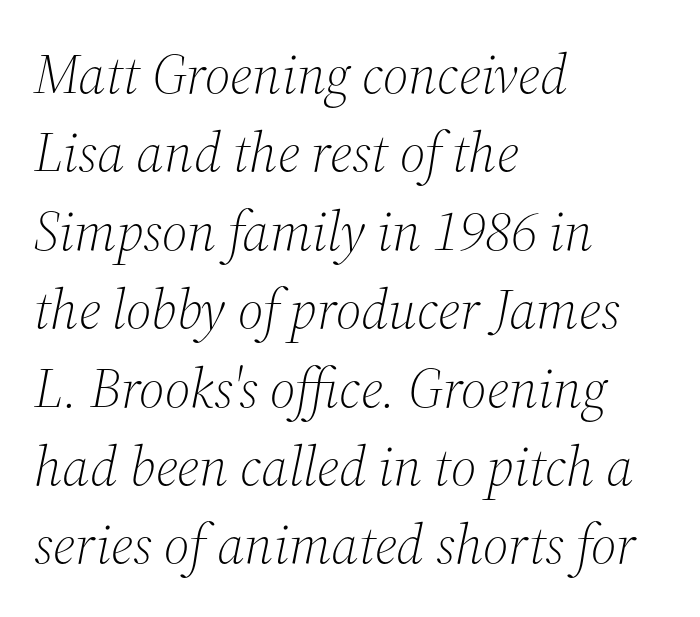
The image shows 56 px light serif type, italic (leaning right); set left-aligned, normal line spacing (1.4x), normal letter spacing, not underlined; medium stroke contrast and a medium x-height.
